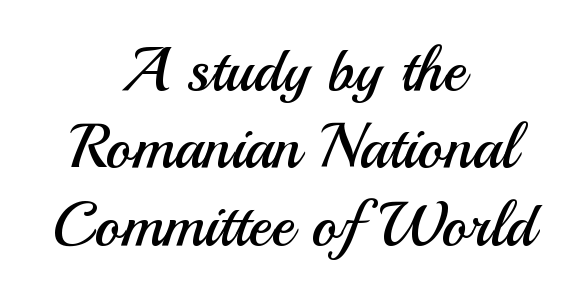
Q: Is the text bold? A: No.
Q: Is the text italic (slanted)? A: Yes.
Q: Is the typeface a serif or a sans-serif typeface? A: Sans-serif.
Q: Is the text underlined? A: No.
Q: How is the paragraph aligned? A: Centered.
Q: Is the spacing between letters normal or unusually wide? A: Normal.
Q: Is the spacing between lines tight, normal or loose? A: Normal.
Q: Width (condensed, normal, or wide)? A: Normal.
Q: Stroke contrast? A: Medium.
Q: x-height? A: Small.
Q: Monospaced? A: No.
